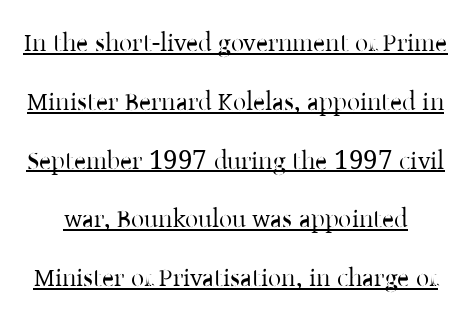
Looks like someone drew a line under every word here. Notice the wide empty band between every row — that's loose leading. The font sits on the lighter half of the weight spectrum, regular included. Notice how the stems are strictly vertical — no italics here. The type is set solid horizontally, with unmodified tracking.
